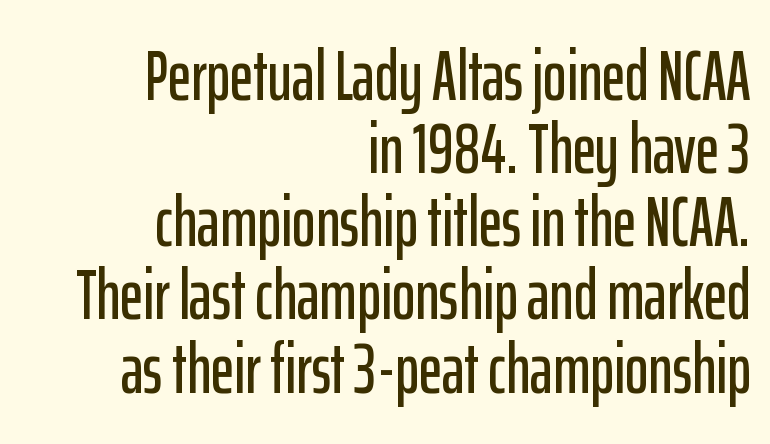
{"serif": "no", "italic": "no", "width": "condensed", "stroke_contrast": "low", "x_height": "medium", "monospaced": "no", "underline": "no", "align": "right", "line_spacing": "tight", "line_spacing_ratio": 1.03, "letter_spacing": "normal", "letter_spacing_em": 0.0, "glyph_px": 71}
